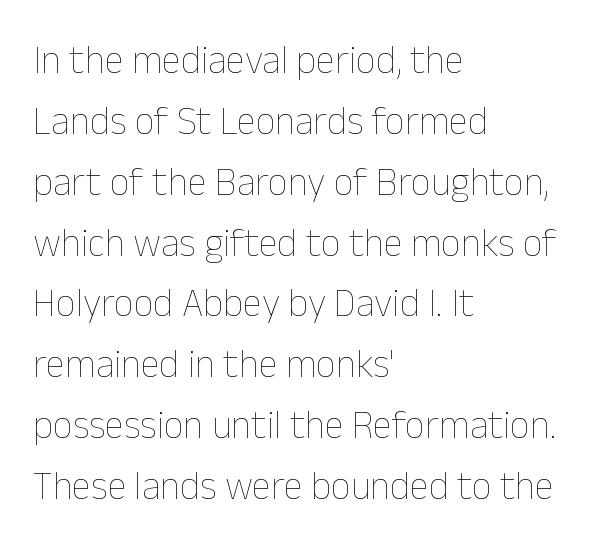
Q: Is the text bold? A: No.
Q: Is the text italic (slanted)? A: No, it is upright.
Q: Is the text underlined? A: No.
Q: How is the paragraph aligned? A: Left-aligned.
Q: Is the spacing between letters normal or unusually wide? A: Normal.
Q: Is the spacing between lines tight, normal or loose? A: Normal.
Q: Width (condensed, normal, or wide)? A: Normal.
Q: Stroke contrast? A: Low.
Q: x-height? A: Medium.
Q: Monospaced? A: No.
